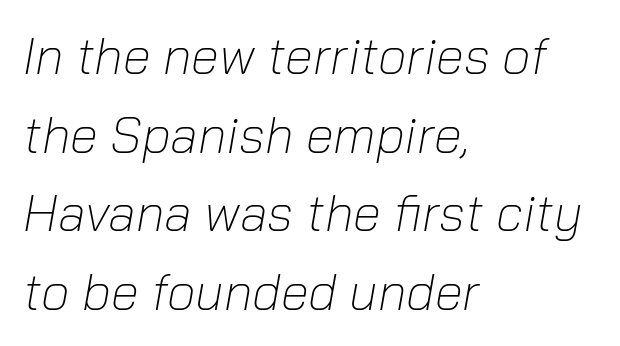
The specimen reads as italic at a glance. The letters advance in unequal steps, a hallmark of proportional type. This rendering leaves character spacing at its baseline value. The space between consecutive lines is moderate.
